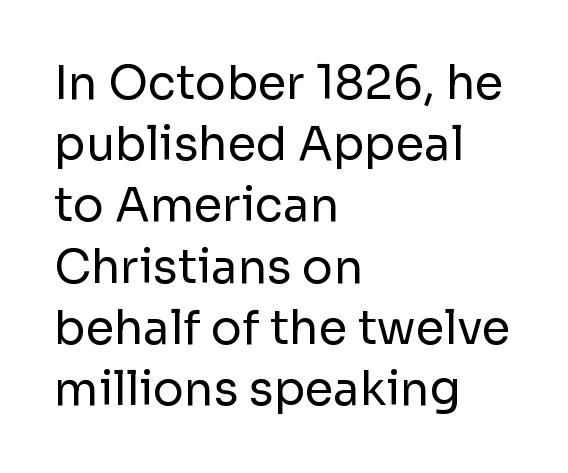
Q: Is the text bold? A: No.
Q: Is the text italic (slanted)? A: No, it is upright.
Q: Is the typeface a serif or a sans-serif typeface? A: Sans-serif.
Q: Is the text underlined? A: No.
Q: How is the paragraph aligned? A: Left-aligned.
Q: Is the spacing between letters normal or unusually wide? A: Normal.
Q: Is the spacing between lines tight, normal or loose? A: Normal.
Q: Width (condensed, normal, or wide)? A: Normal.
Q: Stroke contrast? A: Low.
Q: x-height? A: Medium.
Q: Monospaced? A: No.
